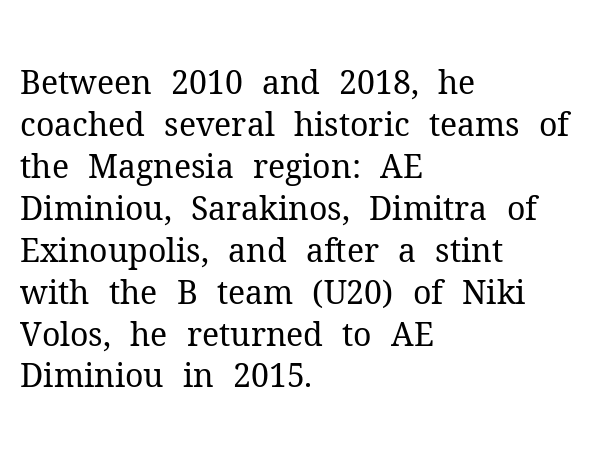
The strokes carry an ordinary text weight at most. Default kerning and tracking; the words read as compact shapes. You can tell from the footed stems that serif type was used. This block has exactly the height ordinary leading produces.
